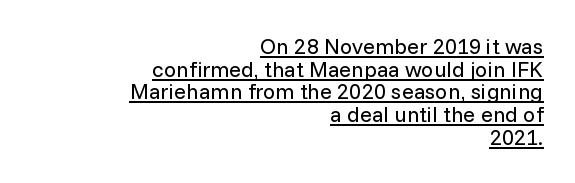
A typesetter would call this zero additional tracking. A baseline rule has been typeset under these characters. The ragged edge is on the left, which tells us the setting is flush right. You can tell it's not italic because the verticals are truly vertical. How would I describe the line gaps? Narrow and economical. Vertical stems look standard width or narrower in stroke.
